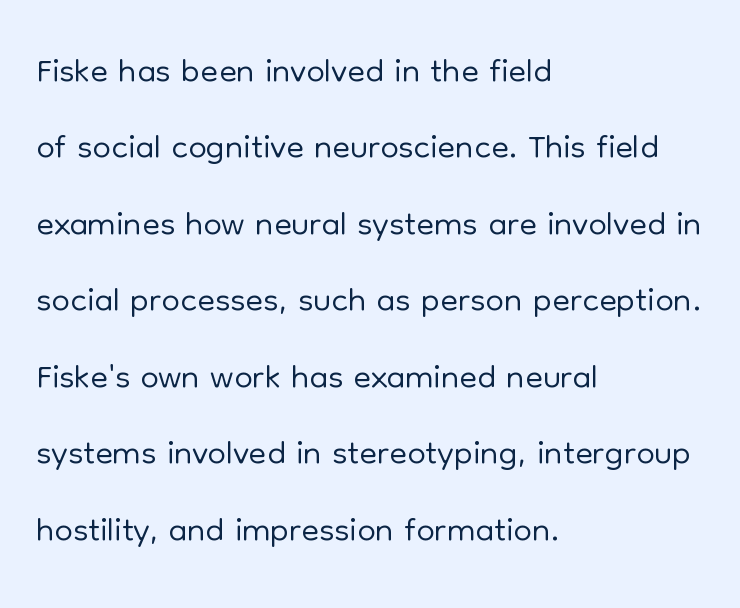
The letters stand upright; this is a roman face. Letters have the restrained weight of plain body copy at most. Do the characters align in a grid? No, the font is proportional. This sample uses plain, unmodified letter spacing. Words float on clear page, feet unadorned. Line beginnings align vertically; line endings do not.
